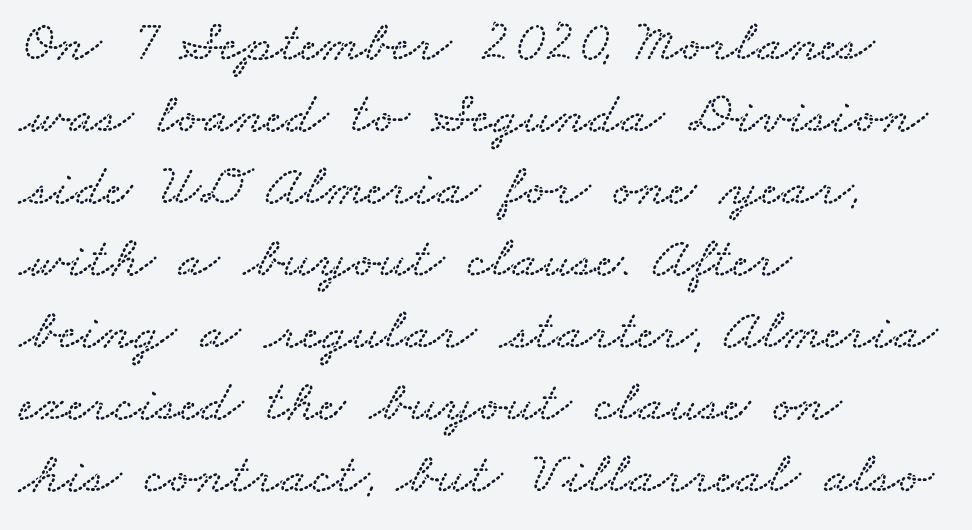
The image shows 59 px wide type; set left-aligned, line spacing 1.22x, normal letter spacing, not underlined; low stroke contrast and a small x-height.
